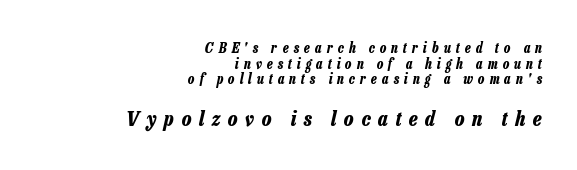
The image shows 21 px bold type, italic (leaning right); set right-aligned, tight line spacing (1.12x), unusually wide letter spacing (+0.37 em), not underlined; the second (bottom) block is 1.5x larger.
